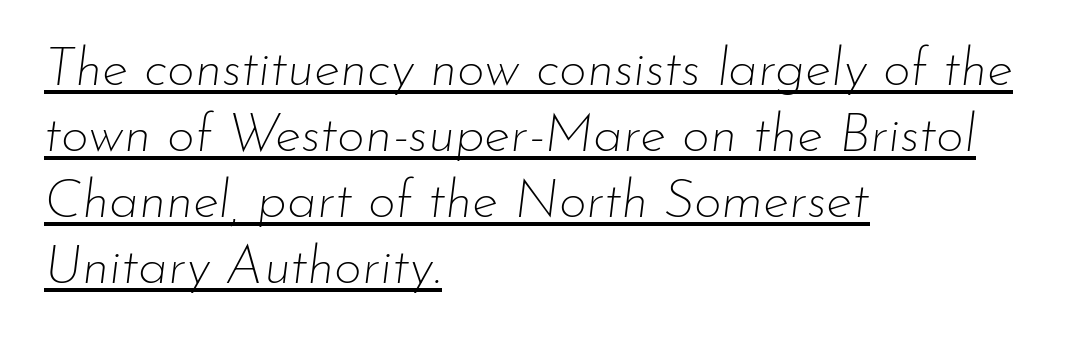
Q: Is the text bold? A: No.
Q: Is the text italic (slanted)? A: Yes, it leans right by about 7 degrees.
Q: Is the text underlined? A: Yes.
Q: How is the paragraph aligned? A: Left-aligned.
Q: Is the spacing between letters normal or unusually wide? A: Normal.
Q: Width (condensed, normal, or wide)? A: Normal.
Q: Stroke contrast? A: Low.
Q: x-height? A: Small.
Q: Monospaced? A: No.
